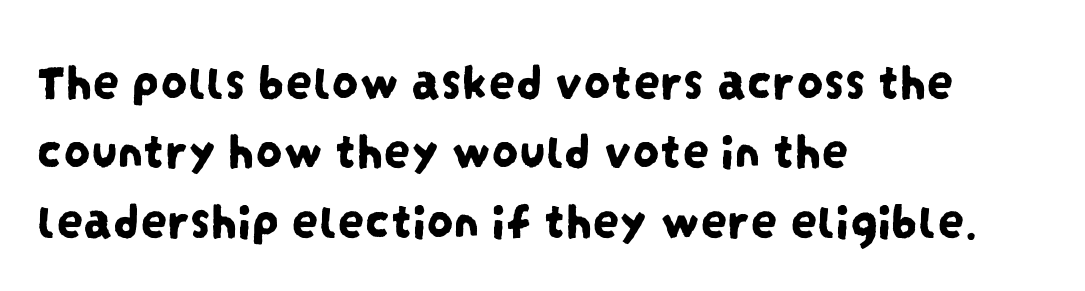
What's the leading like? Ordinary, nothing unusual. Bare-footed words on every line. Stroke terminals: plain, sans-serif. The type is set solid horizontally, with unmodified tracking.
